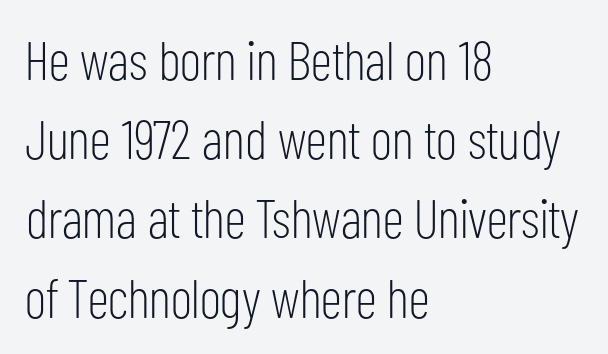
The image shows 55 px light, condensed sans-serif type, upright; set left-aligned, normal line spacing (1.44x), normal letter spacing, not underlined; low stroke contrast and a medium x-height.
